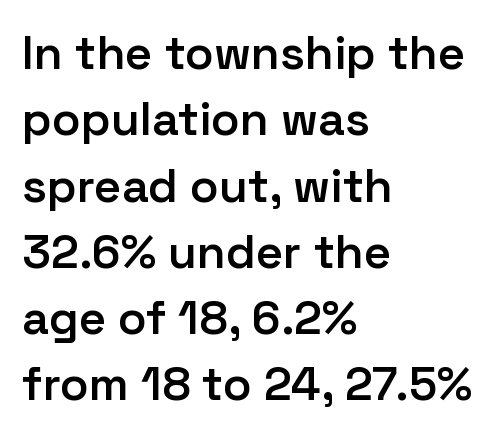
{"serif": "no", "italic": "no", "bold": "semi", "weight": "semibold", "width": "normal", "stroke_contrast": "low", "x_height": "medium", "monospaced": "no", "underline": "no", "align": "left", "line_spacing": "normal", "line_spacing_ratio": 1.41, "letter_spacing": "normal", "letter_spacing_em": 0.0, "glyph_px": 47}
